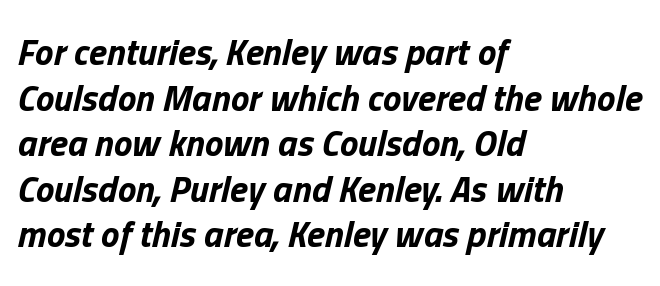
Unmarked baselines from the first word to the last. How are the letters spaced? Ordinarily, with no added tracking. Where is the straight margin? On the left. These lines were composed using italics. Spacing verdict: proportional, widths tailored to each character.
